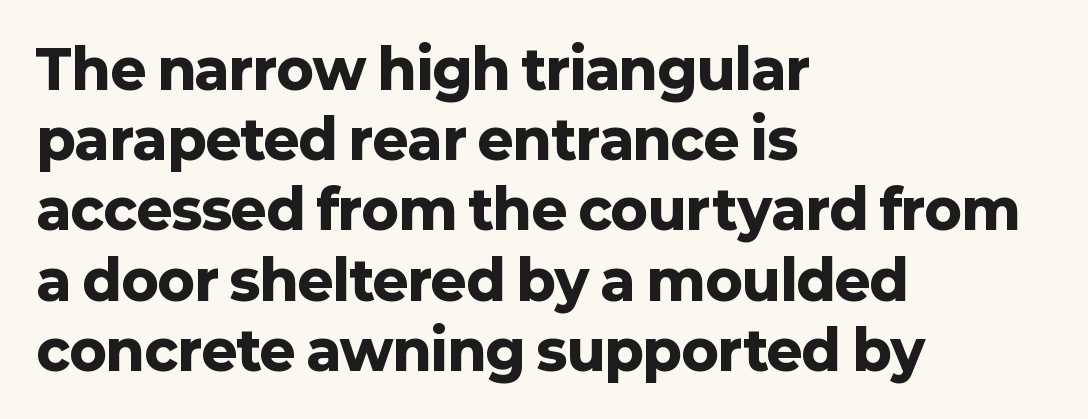
{"serif": "no", "italic": "no", "bold": "yes", "weight": "heavy", "width": "normal", "stroke_contrast": "low", "x_height": "medium", "monospaced": "no", "underline": "no", "align": "left", "line_spacing": "normal", "line_spacing_ratio": 1.3, "letter_spacing": "normal", "letter_spacing_em": 0.0, "glyph_px": 54}
